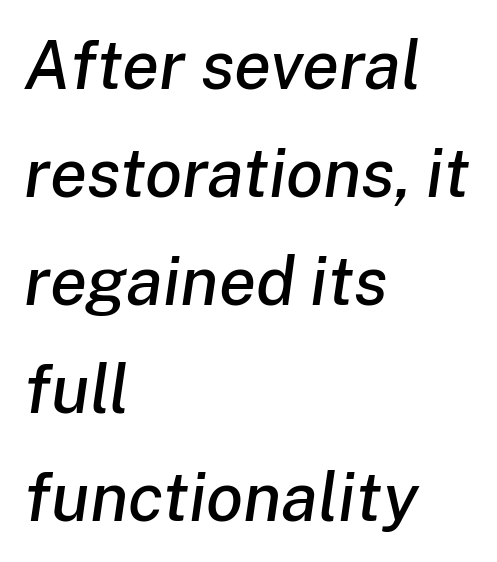
The block of text has a typical density, with ordinary space between rows. Rendered with sloped, italic letterforms. The face used here is proportionally spaced, like ordinary book or web type. You could call the tracking neutral — neither tight nor loose. Teacher's note: observe the even left margin — that is flush-left alignment. Descenders hang freely into open space.
